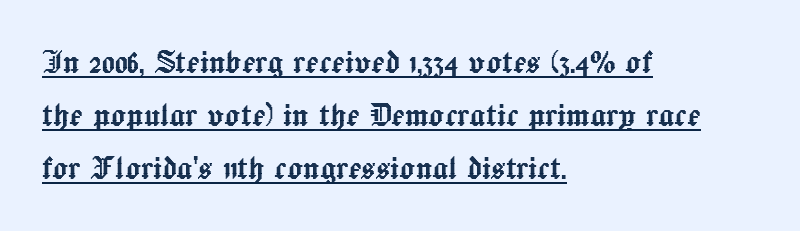
The image shows 39 px text type, upright; set left-aligned, normal line spacing (1.36x), normal letter spacing, underlined; a medium x-height.
